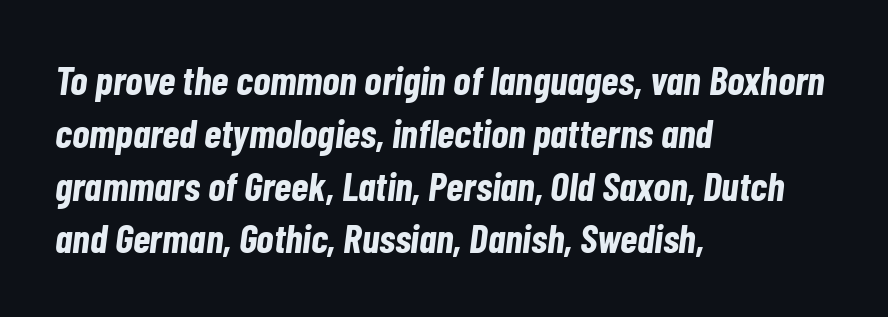
Q: Is the text bold? A: Yes.
Q: Is the text italic (slanted)? A: Yes, it leans right by about 7 degrees.
Q: Is the text underlined? A: No.
Q: How is the paragraph aligned? A: Left-aligned.
Q: Is the spacing between letters normal or unusually wide? A: Normal.
Q: Is the spacing between lines tight, normal or loose? A: Normal.
Q: Width (condensed, normal, or wide)? A: Condensed.
Q: Stroke contrast? A: Low.
Q: x-height? A: Medium.
Q: Monospaced? A: No.
